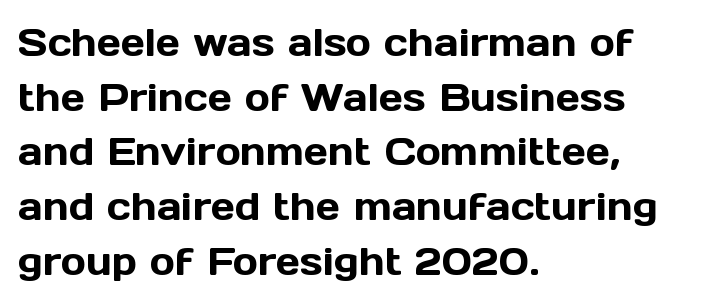
The image shows 38 px sans-serif type, upright; set left-aligned, normal line spacing (1.44x), normal letter spacing, not underlined; a medium x-height.
